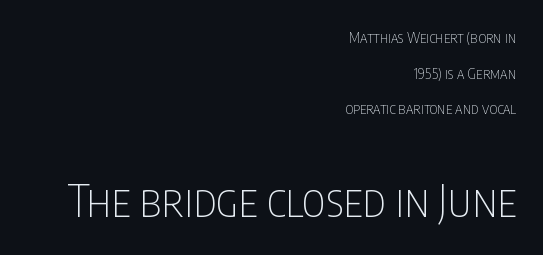
{"serif": "no", "italic": "no", "bold": "no", "weight": "thin", "width": "condensed", "stroke_contrast": "low", "x_height": "large", "monospaced": "no", "underline": "no", "align": "right", "line_spacing": "loose", "line_spacing_ratio": 2.38, "letter_spacing": "normal", "letter_spacing_em": 0.0, "larger_block": "second", "size_ratio": 3.0, "glyph_px": 45}
